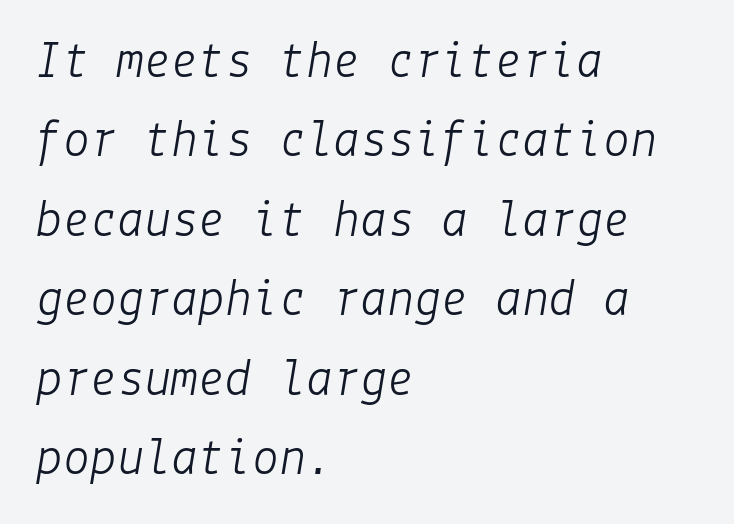
The image shows 54 px light type, italic (leaning right); set left-aligned, normal line spacing (1.47x), normal letter spacing, not underlined; low stroke contrast and a medium x-height.
